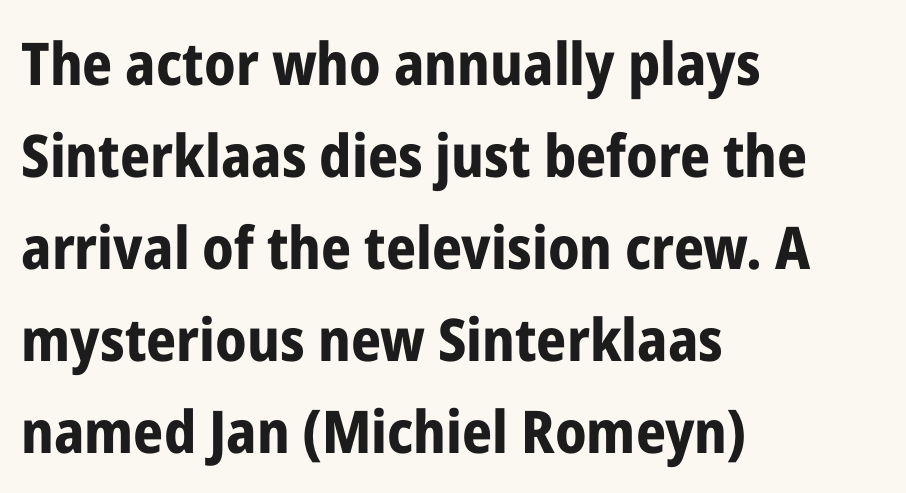
Q: Is the text bold? A: Yes.
Q: Is the text italic (slanted)? A: No, it is upright.
Q: Is the typeface a serif or a sans-serif typeface? A: Sans-serif.
Q: Is the text underlined? A: No.
Q: How is the paragraph aligned? A: Left-aligned.
Q: Is the spacing between letters normal or unusually wide? A: Normal.
Q: Is the spacing between lines tight, normal or loose? A: Normal.
Q: Width (condensed, normal, or wide)? A: Condensed.
Q: Stroke contrast? A: Low.
Q: x-height? A: Medium.
Q: Monospaced? A: No.
